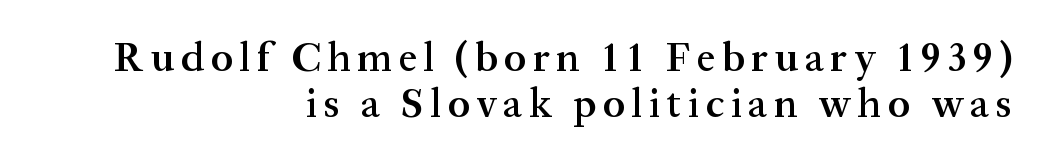
The image shows 41 px semibold serif type, upright; set right-aligned, tight line spacing (1.12x), not underlined; medium stroke contrast and a medium x-height.
